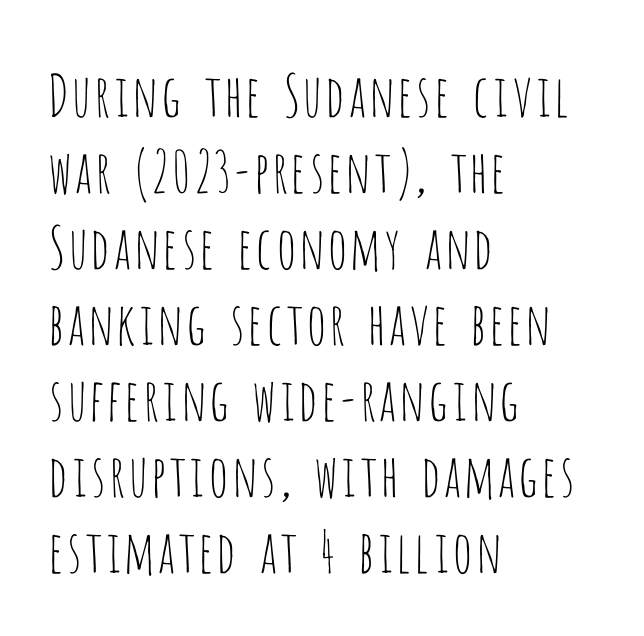
The image shows 58 px thin, condensed sans-serif type, upright; set left-aligned, normal line spacing (1.31x), normal letter spacing, not underlined; low stroke contrast and a large x-height.
